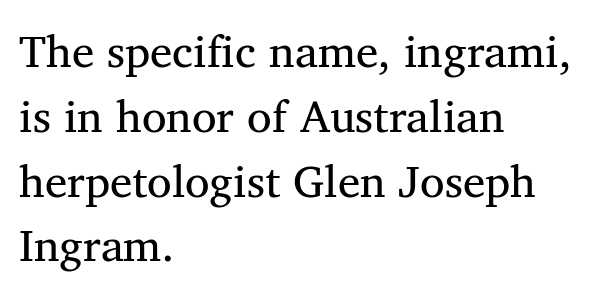
{"serif": "yes", "italic": "no", "bold": "no", "weight": "regular", "width": "normal", "stroke_contrast": "medium", "x_height": "medium", "monospaced": "no", "underline": "no", "align": "left", "line_spacing": "normal", "line_spacing_ratio": 1.44, "letter_spacing": "normal", "letter_spacing_em": 0.0, "glyph_px": 45}
